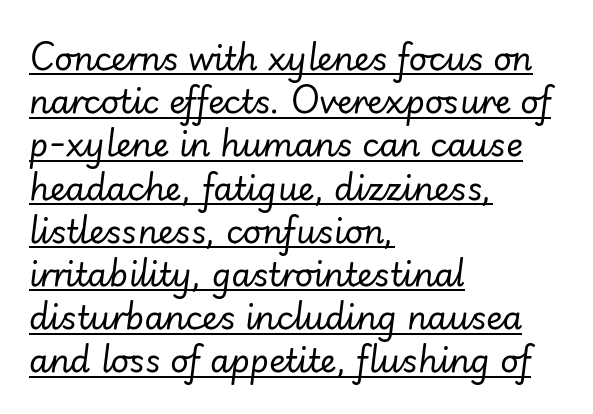
The image shows 32 px regular-weight type, italic (leaning right); set left-aligned, normal line spacing (1.35x), normal letter spacing, underlined; low stroke contrast and a small x-height.
